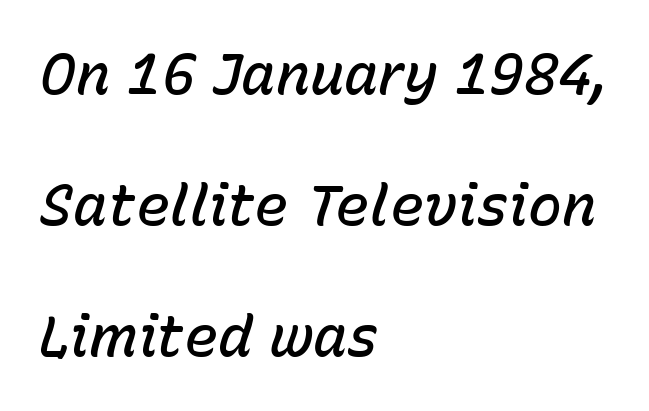
Here the designer chose a conventional face with non-uniform glyph widths. Between one letter and the next there's only the usual sliver of space. The text carries the slant typical of an italic or oblique font. Airy leading.
